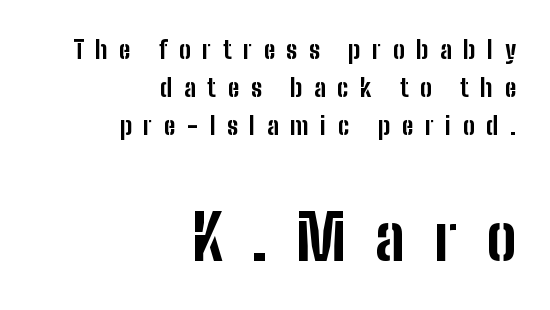
Q: Is the text bold? A: Yes.
Q: Is the text italic (slanted)? A: No, it is upright.
Q: Is the typeface a serif or a sans-serif typeface? A: Sans-serif.
Q: Is the text underlined? A: No.
Q: How is the paragraph aligned? A: Right-aligned.
Q: Is the spacing between letters normal or unusually wide? A: Unusually wide.
Q: Is the spacing between lines tight, normal or loose? A: Normal.
Q: Which block of text is set in a larger size, the first (top) or the second (bottom)? A: The second (bottom) one.
Q: Width (condensed, normal, or wide)? A: Condensed.
Q: Stroke contrast? A: Low.
Q: x-height? A: Medium.
Q: Monospaced? A: No.
